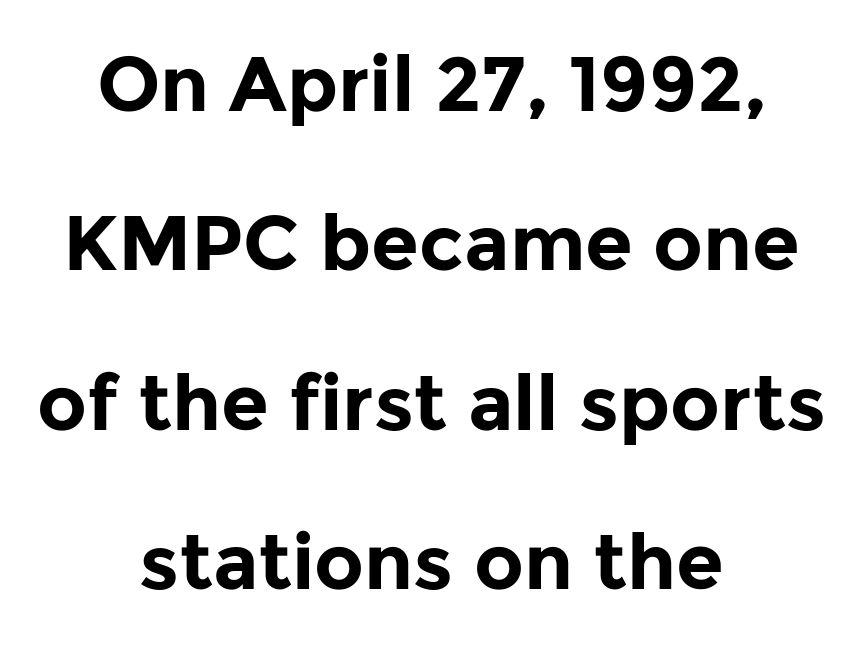
{"serif": "no", "italic": "no", "bold": "yes", "weight": "bold", "width": "normal", "stroke_contrast": "low", "x_height": "medium", "monospaced": "no", "underline": "no", "align": "center", "line_spacing": "loose", "line_spacing_ratio": 2.07, "letter_spacing": "normal", "letter_spacing_em": 0.0, "glyph_px": 77}
